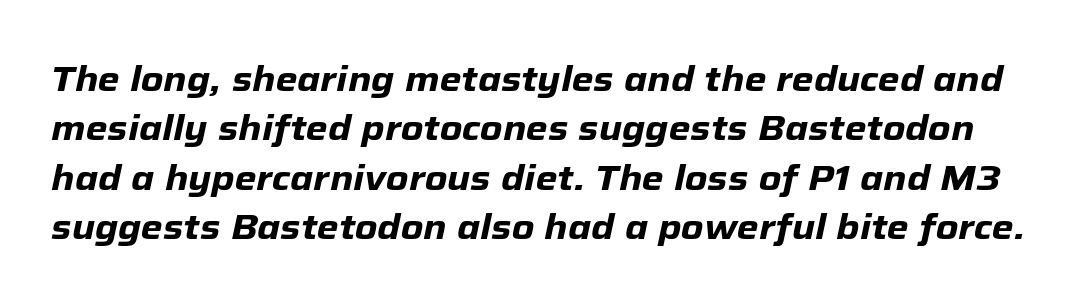
The image shows 35 px heavy type, italic (leaning right); set normal line spacing (1.41x), normal letter spacing, not underlined; low stroke contrast and a medium x-height.
